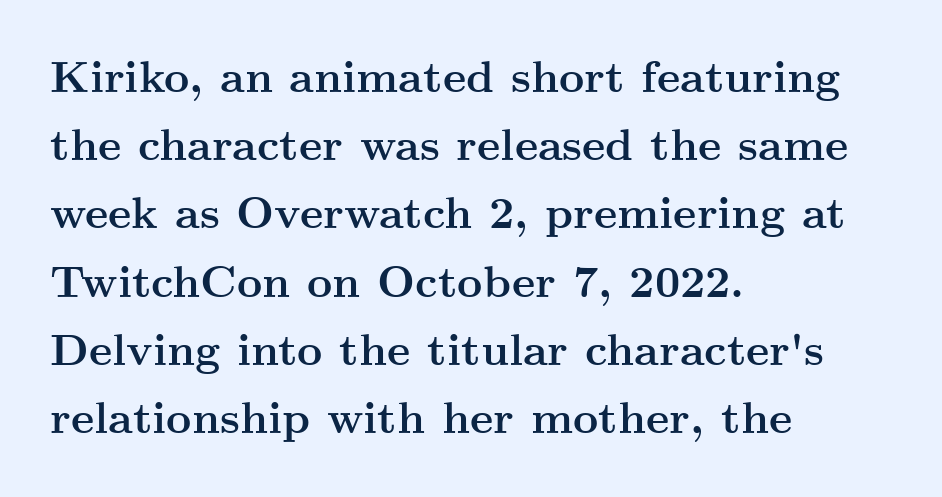
Stroke thickness is high; the sample reads as a true bold. Students, observe: this is what conventionally led text looks like. The baseline area is clear. The passage shown is typed in a proportional face where columns would drift. How are the letters spaced? Ordinarily, with no added tracking. Every row of glyphs begins at an identical x-position on the left.
